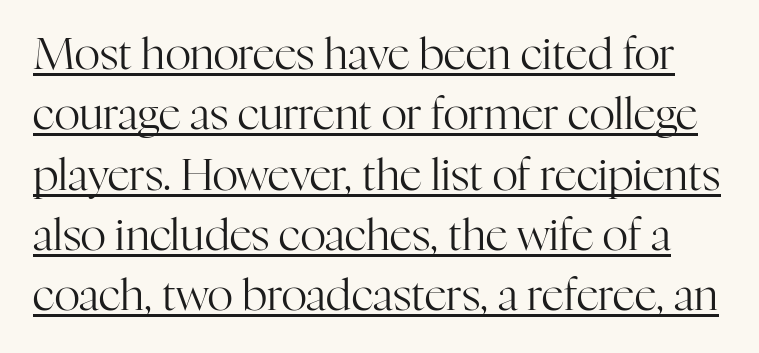
Q: Is the text bold? A: No.
Q: Is the text italic (slanted)? A: No, it is upright.
Q: Is the typeface a serif or a sans-serif typeface? A: Serif.
Q: Is the text underlined? A: Yes.
Q: Is the spacing between letters normal or unusually wide? A: Normal.
Q: Is the spacing between lines tight, normal or loose? A: Normal.
Q: Width (condensed, normal, or wide)? A: Normal.
Q: Stroke contrast? A: High.
Q: x-height? A: Medium.
Q: Monospaced? A: No.
